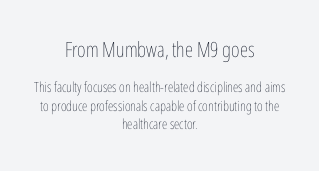
The image shows 21 px text type, upright; set centered, normal line spacing (1.31x), normal letter spacing, not underlined; the first (top) block is 1.5x larger.
